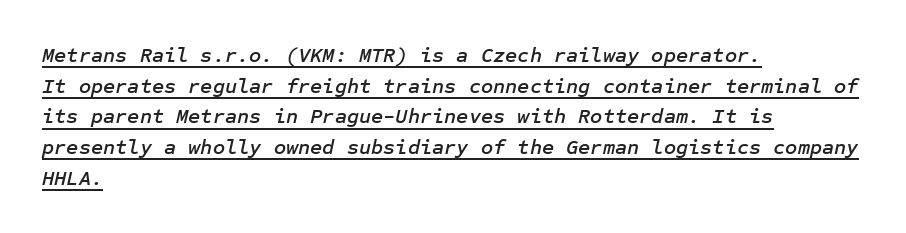
Tracking here is standard; glyphs follow each other at the usual distance. Line beginnings align vertically; line endings do not. The passage shown stacks its lines at a standard gap. The rendered words wear a rule along their underside. The letters are slanted; this is an italic face.
